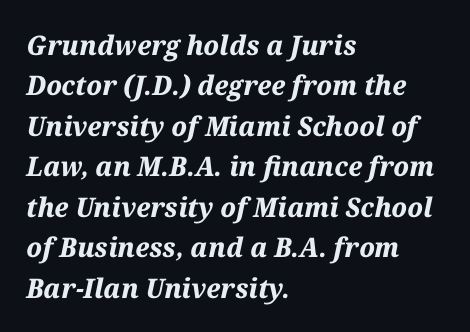
Q: Is the text bold? A: Yes.
Q: Is the text italic (slanted)? A: Yes, it leans right by about 12 degrees.
Q: Is the text underlined? A: No.
Q: How is the paragraph aligned? A: Left-aligned.
Q: Is the spacing between letters normal or unusually wide? A: Normal.
Q: Is the spacing between lines tight, normal or loose? A: Normal.
